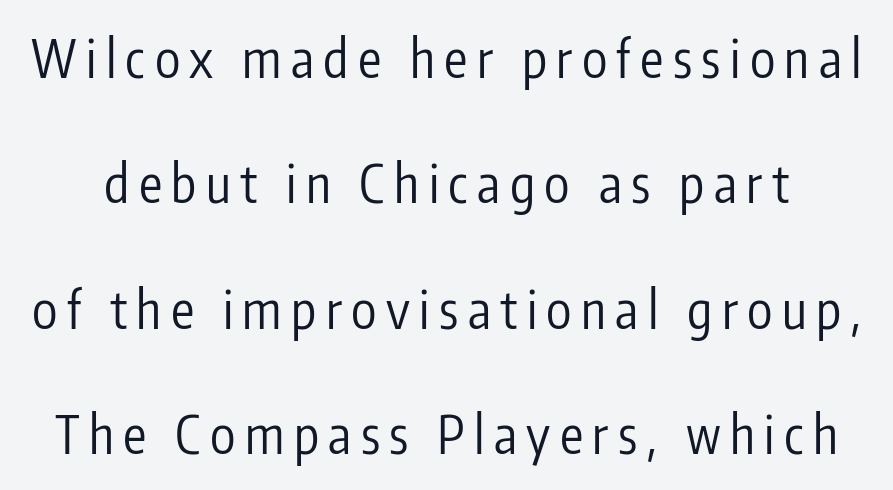
{"serif": "no", "italic": "no", "bold": "no", "weight": "regular", "width": "condensed", "stroke_contrast": "low", "x_height": "medium", "monospaced": "no", "underline": "no", "line_spacing": "loose", "line_spacing_ratio": 2.41, "glyph_px": 52}
